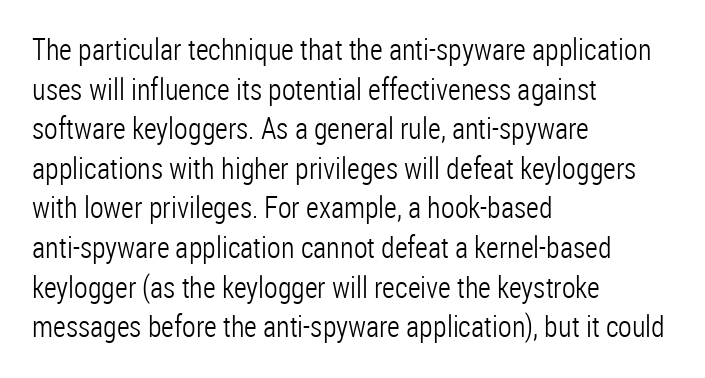
Ordinary non-slanted type is in use. A bare baseline throughout the passage. The line-height multiplier appears to be the usual default. If you drew a ruler down the left edge, every line would touch it. The weight tops out at a normal text grade.
